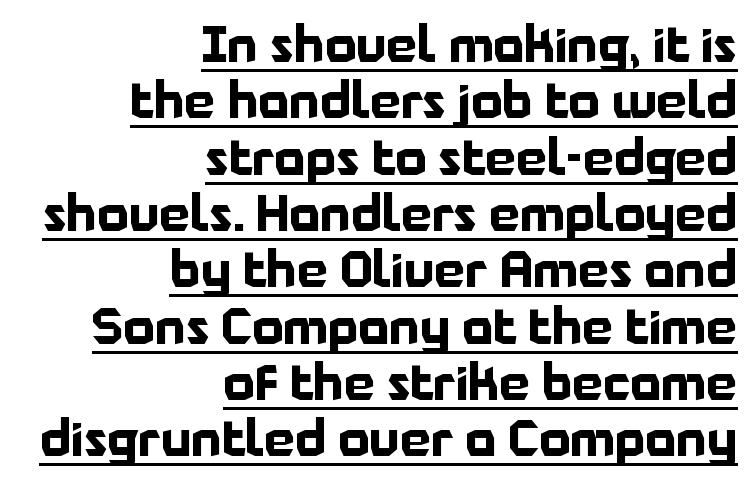
Look at the bottom of the vertical strokes: they stop flat, with no serifs. This sample uses plain, unmodified letter spacing. A continuous stroke trails under the words, as in a hyperlink. Strokes here are thick enough to call this a true bold.
